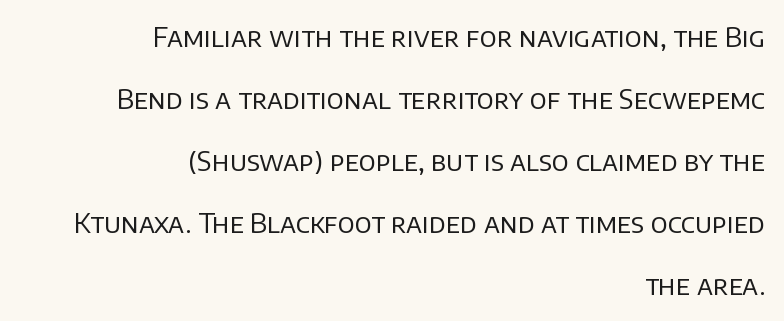
The area under the type is left untouched. Unbolded letterforms with no extra heft. Look at the tracking — it's just the regular setting, nothing added. Ascenders rise straight up at ninety degrees.
